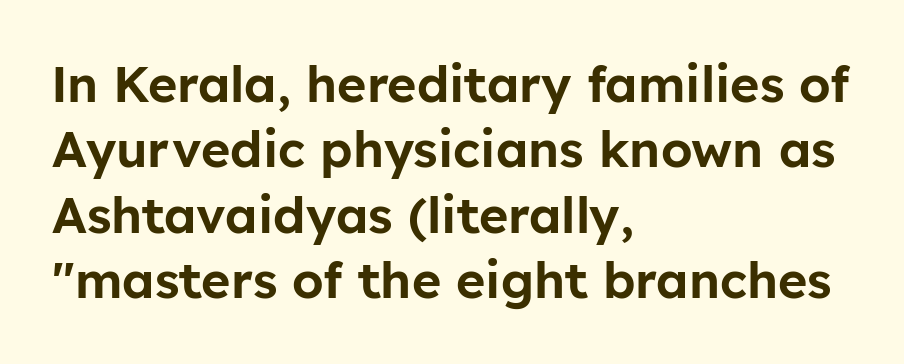
The image shows 50 px sans-serif type, upright; set left-aligned, normal line spacing (1.31x), normal letter spacing, not underlined; low stroke contrast and a medium x-height.
